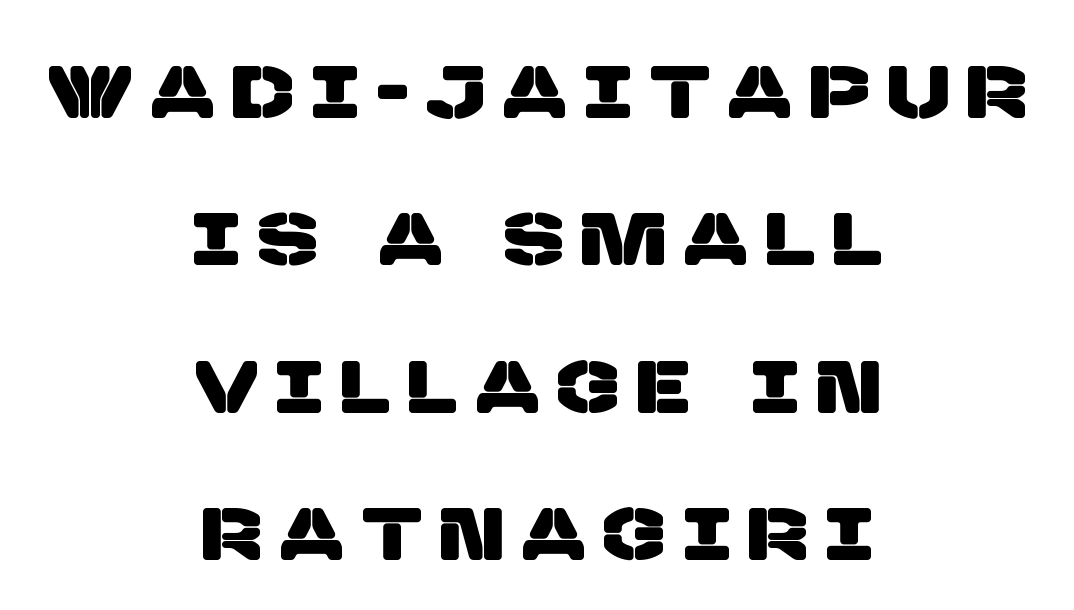
The image shows 74 px sans-serif type; set centered, loose line spacing (1.99x), unusually wide letter spacing (+0.26 em), not underlined; low stroke contrast and a large x-height.
